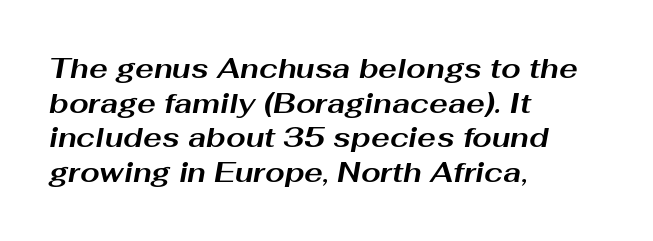
{"italic": "yes", "lean": "right", "slant_degrees": 10, "bold": "yes", "weight": "bold", "width": "wide", "stroke_contrast": "medium", "x_height": "medium", "monospaced": "no", "underline": "no", "align": "left", "line_spacing_ratio": 1.24, "letter_spacing": "normal", "letter_spacing_em": 0.0, "glyph_px": 28}
